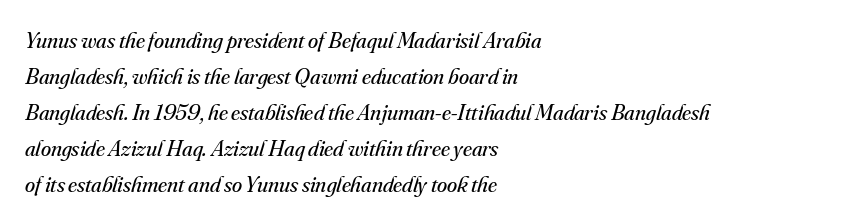
Q: Is the text bold? A: No.
Q: Is the text italic (slanted)? A: Yes, it leans right by about 16 degrees.
Q: Is the text underlined? A: No.
Q: How is the paragraph aligned? A: Left-aligned.
Q: Is the spacing between letters normal or unusually wide? A: Normal.
Q: Is the spacing between lines tight, normal or loose? A: Normal.
